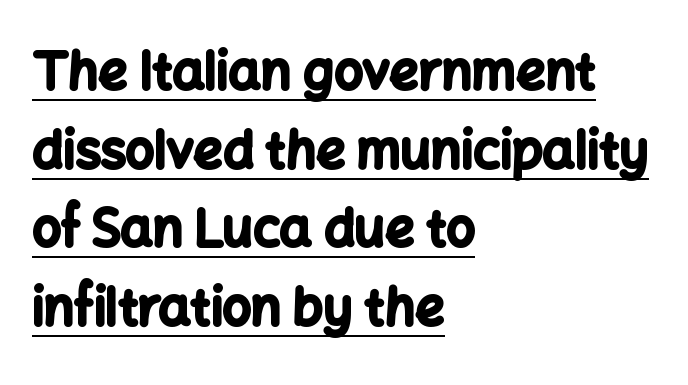
{"serif": "no", "italic": "no", "bold": "yes", "weight": "bold", "width": "normal", "stroke_contrast": "low", "x_height": "medium", "monospaced": "no", "underline": "yes", "align": "left", "line_spacing": "normal", "line_spacing_ratio": 1.54, "letter_spacing": "normal", "letter_spacing_em": 0.0, "glyph_px": 51}
